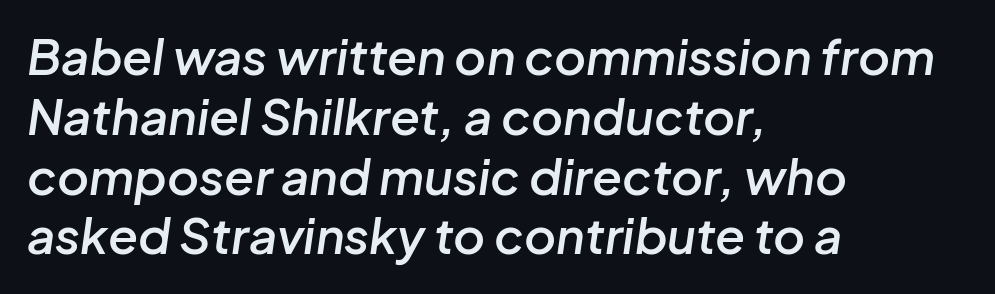
The passage shown has conventional tracking throughout. Line beginnings align vertically; line endings do not. These lines are rendered in a variable-pitch font. The zone under the glyphs is completely vacant. When letters slant like this, we call the style italic.
